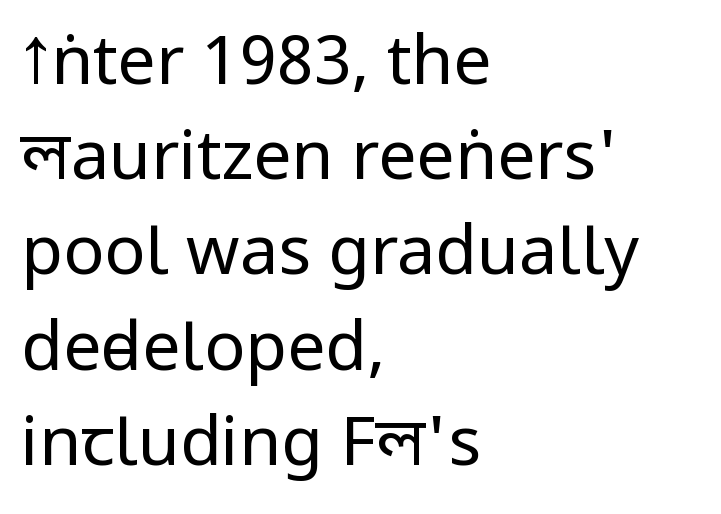
{"serif": "no", "italic": "no", "bold": "no", "weight": "regular", "width": "condensed", "stroke_contrast": "low", "x_height": "large", "monospaced": "no", "underline": "no", "align": "left", "line_spacing": "normal", "line_spacing_ratio": 1.4, "letter_spacing": "normal", "letter_spacing_em": 0.0, "glyph_px": 68}
